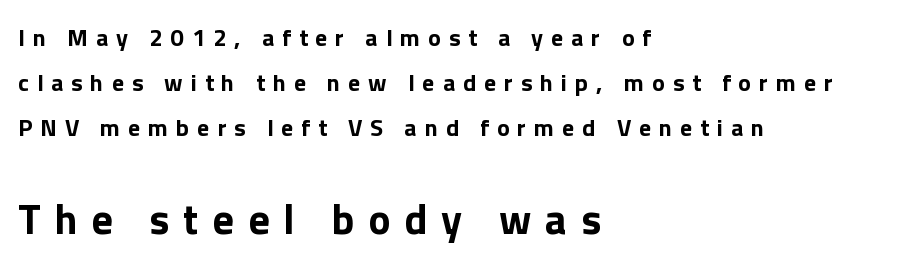
The image shows 42 px bold sans-serif type, upright; set left-aligned, line spacing 1.87x, unusually wide letter spacing (+0.33 em), not underlined; the second (bottom) block is 1.75x larger; a medium x-height.
